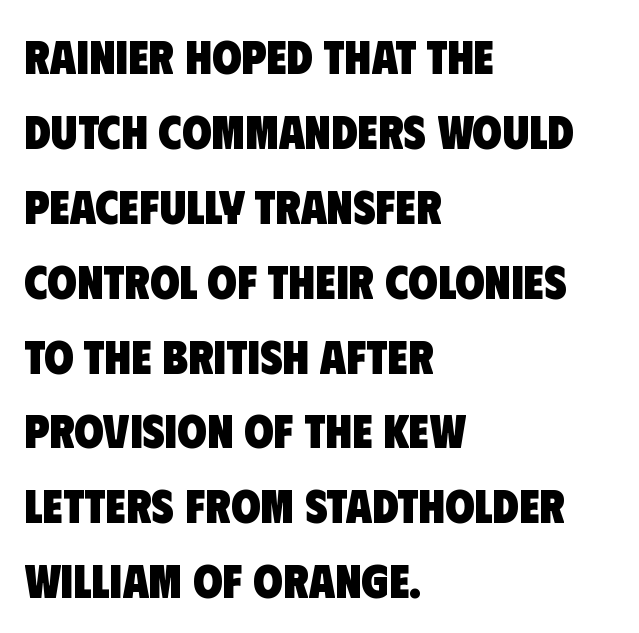
The image shows 48 px heavy, condensed sans-serif type; set left-aligned, normal line spacing (1.56x), normal letter spacing, not underlined; low stroke contrast and a large x-height.
